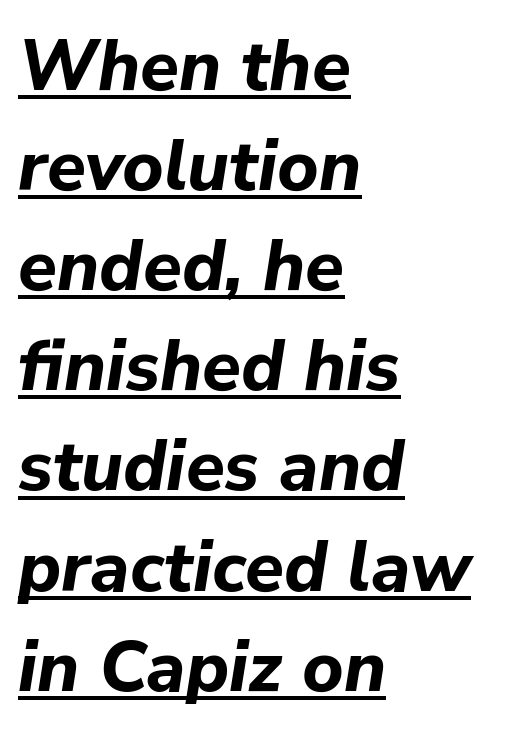
The image shows 71 px bold type, italic (leaning right); set left-aligned, normal line spacing (1.41x), normal letter spacing, underlined; low stroke contrast and a medium x-height.
